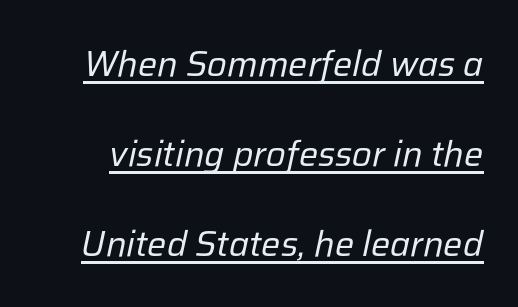
Q: Is the text bold? A: No.
Q: Is the text italic (slanted)? A: Yes, it leans right by about 12 degrees.
Q: Is the text underlined? A: Yes.
Q: Is the spacing between letters normal or unusually wide? A: Normal.
Q: Is the spacing between lines tight, normal or loose? A: Loose.
Q: Width (condensed, normal, or wide)? A: Normal.
Q: Stroke contrast? A: Low.
Q: x-height? A: Medium.
Q: Monospaced? A: No.
